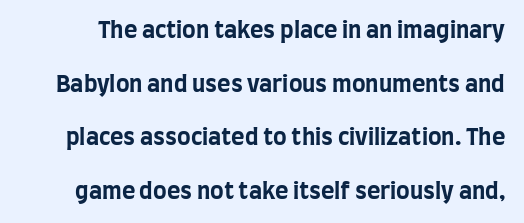
The image shows 23 px bold type, upright; set loose line spacing (2.33x), normal letter spacing, not underlined.
